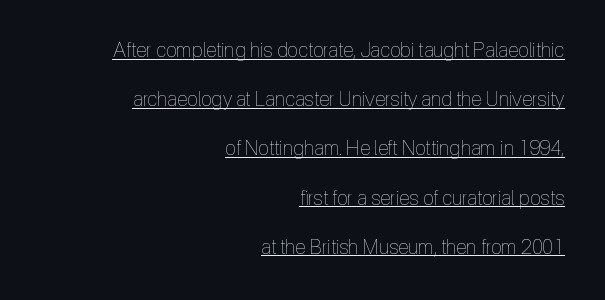
Q: Is the text bold? A: No.
Q: Is the text italic (slanted)? A: No, it is upright.
Q: Is the text underlined? A: Yes.
Q: How is the paragraph aligned? A: Right-aligned.
Q: Is the spacing between letters normal or unusually wide? A: Normal.
Q: Is the spacing between lines tight, normal or loose? A: Loose.
